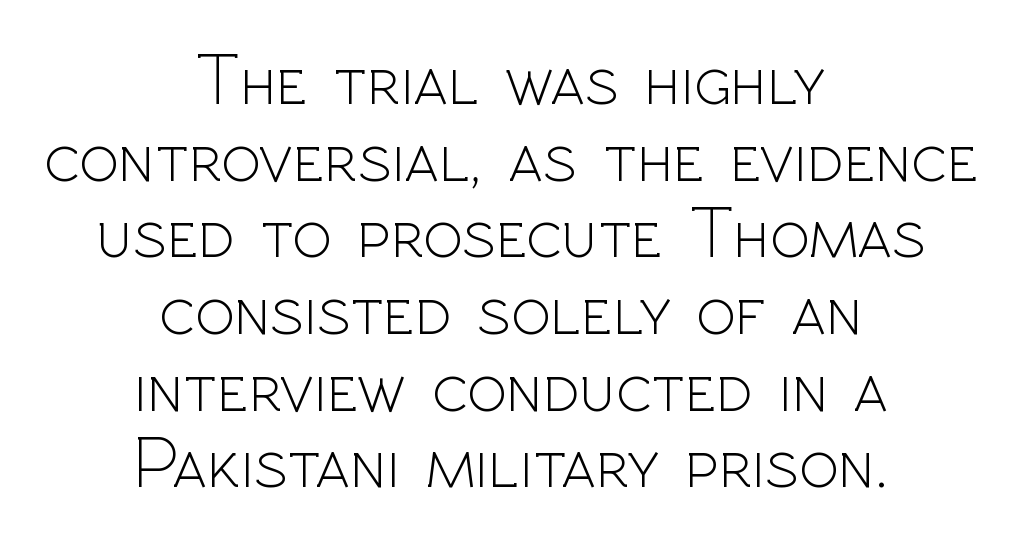
Q: Is the text bold? A: No.
Q: Is the text italic (slanted)? A: No, it is upright.
Q: Is the typeface a serif or a sans-serif typeface? A: Sans-serif.
Q: Is the text underlined? A: No.
Q: How is the paragraph aligned? A: Centered.
Q: Is the spacing between letters normal or unusually wide? A: Normal.
Q: Is the spacing between lines tight, normal or loose? A: Tight.
Q: Width (condensed, normal, or wide)? A: Normal.
Q: x-height? A: Medium.
Q: Monospaced? A: No.
